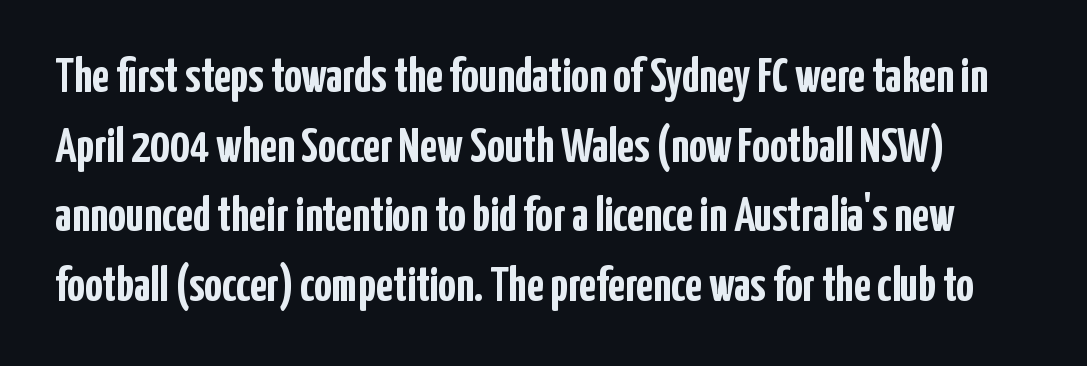
{"serif": "no", "italic": "no", "bold": "yes", "weight": "semibold", "width": "condensed", "stroke_contrast": "low", "x_height": "medium", "monospaced": "no", "underline": "no", "line_spacing": "normal", "line_spacing_ratio": 1.42, "letter_spacing": "normal", "letter_spacing_em": 0.0, "glyph_px": 49}
